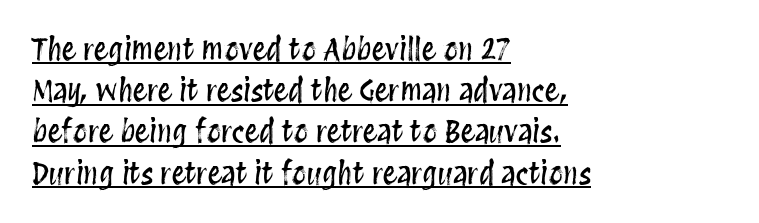
{"italic": "no", "width": "condensed", "stroke_contrast": "medium", "x_height": "large", "monospaced": "no", "underline": "yes", "align": "left", "line_spacing": "normal", "line_spacing_ratio": 1.42, "letter_spacing": "normal", "letter_spacing_em": 0.0, "glyph_px": 29}
